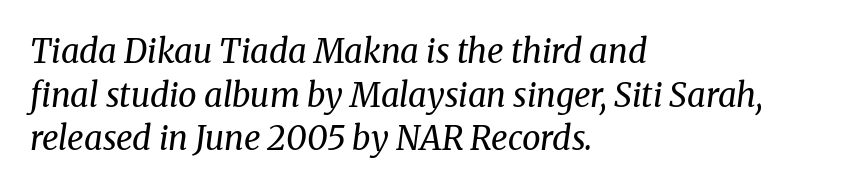
Q: Is the text bold? A: No.
Q: Is the text italic (slanted)? A: Yes, it leans right by about 8 degrees.
Q: Is the typeface a serif or a sans-serif typeface? A: Serif.
Q: Is the text underlined? A: No.
Q: How is the paragraph aligned? A: Left-aligned.
Q: Is the spacing between letters normal or unusually wide? A: Normal.
Q: Is the spacing between lines tight, normal or loose? A: Normal.
Q: Width (condensed, normal, or wide)? A: Normal.
Q: Stroke contrast? A: Medium.
Q: x-height? A: Medium.
Q: Monospaced? A: No.
